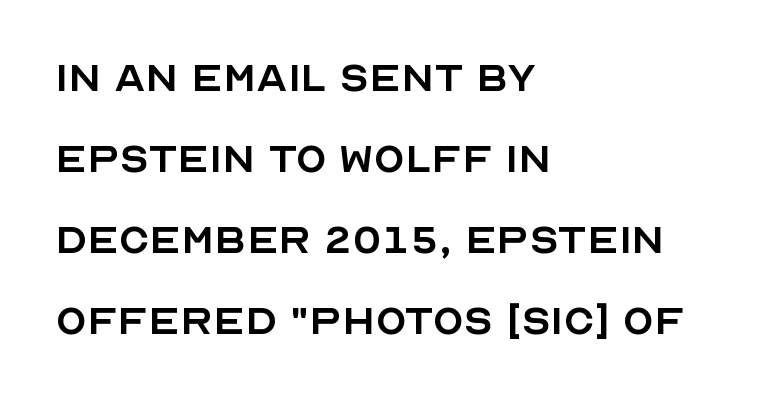
The image shows 51 px regular-weight sans-serif type, upright; set left-aligned, normal line spacing (1.59x), normal letter spacing, not underlined; a large x-height.
